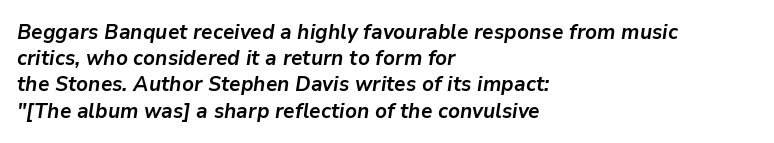
The image shows 21 px bold type, italic (leaning right); set left-aligned, normal line spacing (1.25x), normal letter spacing, not underlined.
